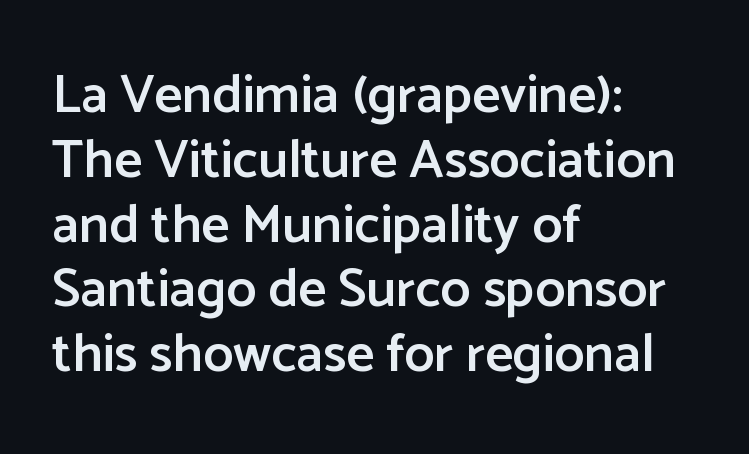
Q: Is the text bold? A: Semi-bold.
Q: Is the text italic (slanted)? A: No, it is upright.
Q: Is the typeface a serif or a sans-serif typeface? A: Sans-serif.
Q: Is the text underlined? A: No.
Q: How is the paragraph aligned? A: Left-aligned.
Q: Is the spacing between letters normal or unusually wide? A: Normal.
Q: Width (condensed, normal, or wide)? A: Normal.
Q: Stroke contrast? A: Low.
Q: x-height? A: Medium.
Q: Monospaced? A: No.
